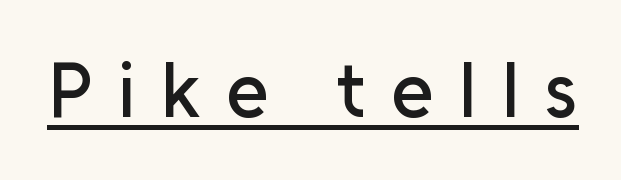
Q: Is the text italic (slanted)? A: No, it is upright.
Q: Is the typeface a serif or a sans-serif typeface? A: Sans-serif.
Q: Is the text underlined? A: Yes.
Q: Is the spacing between letters normal or unusually wide? A: Unusually wide.
Q: Width (condensed, normal, or wide)? A: Normal.
Q: Stroke contrast? A: Low.
Q: x-height? A: Medium.
Q: Monospaced? A: No.
